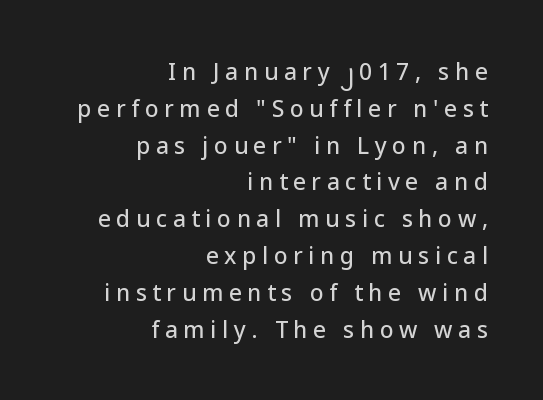
Q: Is the text italic (slanted)? A: No, it is upright.
Q: Is the text underlined? A: No.
Q: How is the paragraph aligned? A: Right-aligned.
Q: Is the spacing between letters normal or unusually wide? A: Unusually wide.
Q: Is the spacing between lines tight, normal or loose? A: Normal.
